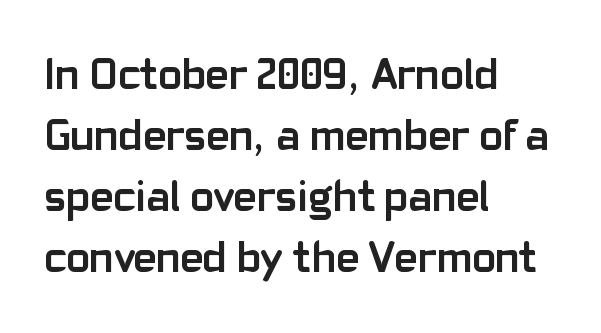
{"serif": "no", "italic": "no", "bold": "yes", "weight": "semibold", "width": "normal", "stroke_contrast": "low", "x_height": "medium", "monospaced": "no", "underline": "no", "align": "left", "line_spacing": "normal", "line_spacing_ratio": 1.39, "letter_spacing": "normal", "letter_spacing_em": 0.0, "glyph_px": 44}
